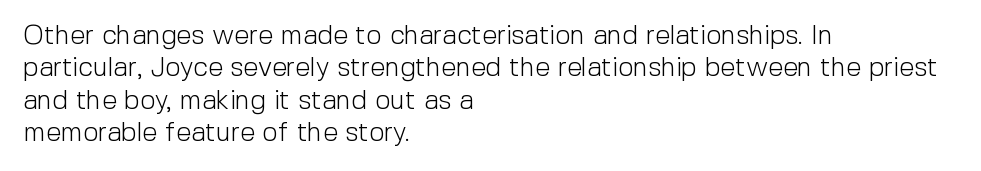
{"italic": "no", "bold": "no", "underline": "no", "align": "left", "line_spacing_ratio": 1.2, "letter_spacing": "normal", "letter_spacing_em": 0.0, "glyph_px": 27}
